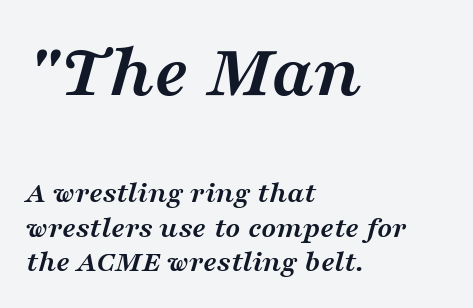
Q: Is the text bold? A: Yes.
Q: Is the text italic (slanted)? A: Yes, it leans right by about 16 degrees.
Q: Is the typeface a serif or a sans-serif typeface? A: Serif.
Q: Is the text underlined? A: No.
Q: How is the paragraph aligned? A: Left-aligned.
Q: Is the spacing between letters normal or unusually wide? A: Normal.
Q: Is the spacing between lines tight, normal or loose? A: Tight.
Q: Which block of text is set in a larger size, the first (top) or the second (bottom)? A: The first (top) one.
Q: Width (condensed, normal, or wide)? A: Wide.
Q: Stroke contrast? A: Medium.
Q: x-height? A: Medium.
Q: Monospaced? A: No.
